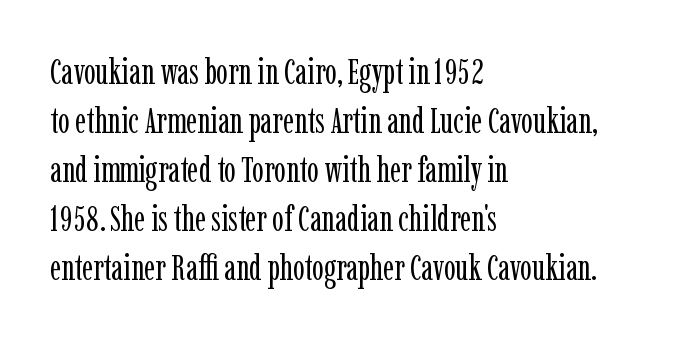
The image shows 35 px regular-weight, condensed serif type, upright; set left-aligned, normal line spacing (1.4x), normal letter spacing, not underlined; low stroke contrast and a medium x-height.
